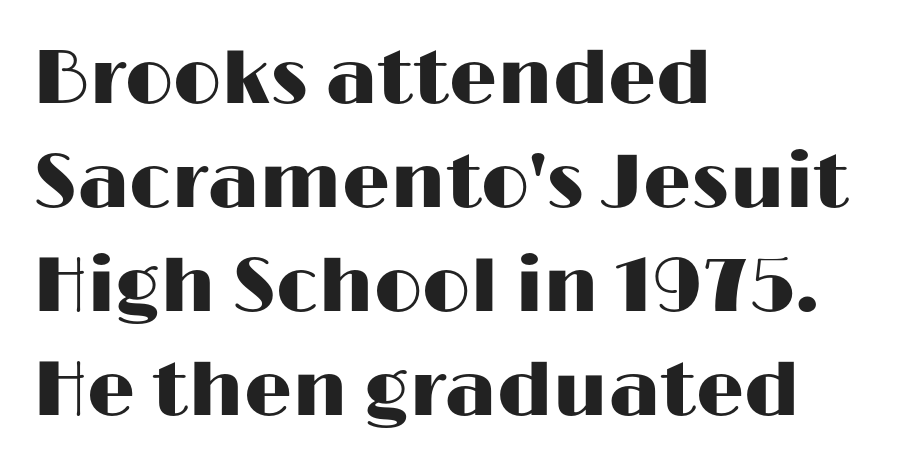
Q: Is the text italic (slanted)? A: No, it is upright.
Q: Is the typeface a serif or a sans-serif typeface? A: Sans-serif.
Q: Is the text underlined? A: No.
Q: How is the paragraph aligned? A: Left-aligned.
Q: Is the spacing between letters normal or unusually wide? A: Normal.
Q: Is the spacing between lines tight, normal or loose? A: Normal.
Q: Width (condensed, normal, or wide)? A: Wide.
Q: Stroke contrast? A: High.
Q: x-height? A: Medium.
Q: Monospaced? A: No.
